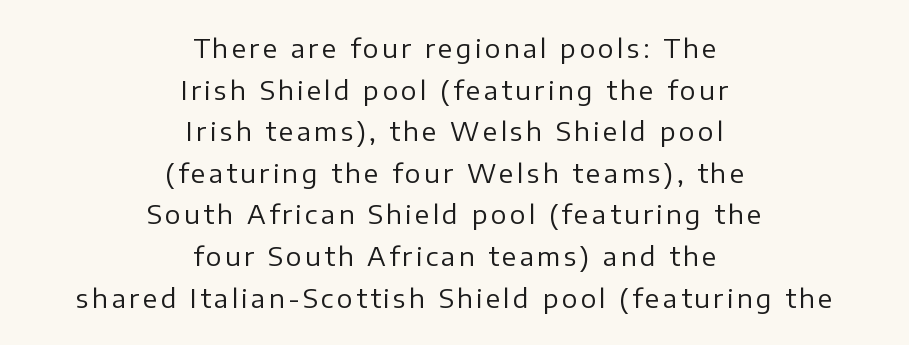
Q: Is the text bold? A: No.
Q: Is the text italic (slanted)? A: No, it is upright.
Q: Is the text underlined? A: No.
Q: How is the paragraph aligned? A: Centered.
Q: Is the spacing between lines tight, normal or loose? A: Normal.
